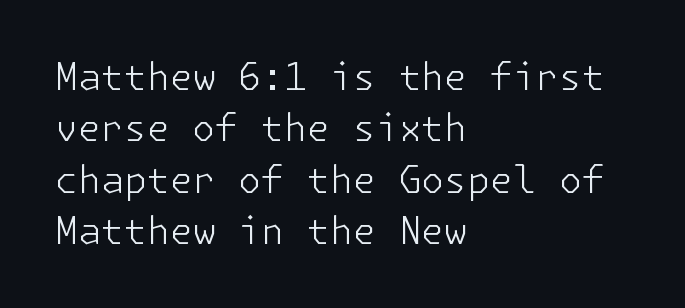
Q: Is the text bold? A: No.
Q: Is the text italic (slanted)? A: No, it is upright.
Q: Is the typeface a serif or a sans-serif typeface? A: Sans-serif.
Q: Is the text underlined? A: No.
Q: How is the paragraph aligned? A: Left-aligned.
Q: Is the spacing between letters normal or unusually wide? A: Normal.
Q: Is the spacing between lines tight, normal or loose? A: Normal.
Q: Width (condensed, normal, or wide)? A: Normal.
Q: Stroke contrast? A: Low.
Q: x-height? A: Medium.
